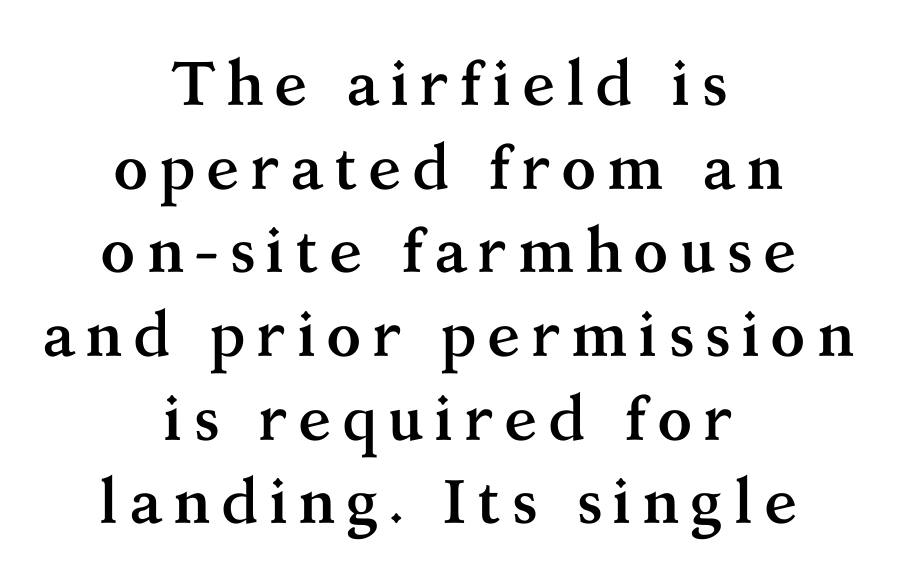
The image shows 62 px semibold serif type, upright; set centered, normal line spacing (1.35x), not underlined; medium stroke contrast and a medium x-height.
